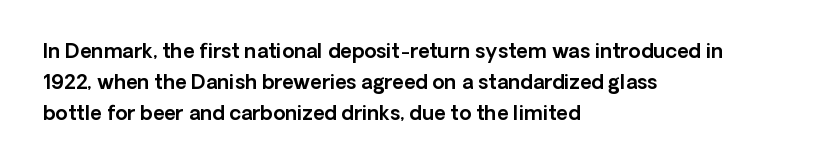
Layout note: lines flush left. Designer's note — italics off, roman on. The baseline area is clear. Reading down the column, the eye jumps a familiar distance to each next line. Default kerning and tracking; the words read as compact shapes.
